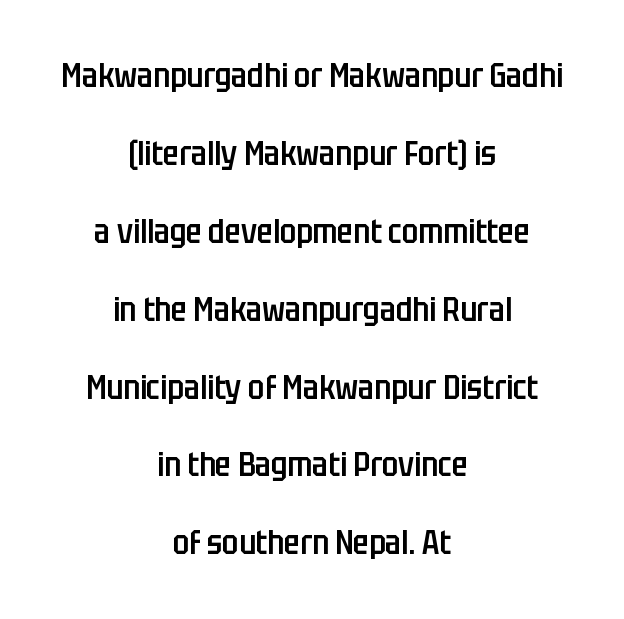
This is moderately heavy type, rendered in semibold. The text block is weighted toward neither margin, spreading evenly from the middle. The passage shown stacks its lines with a broad gap. You could not count columns in this text — the font is proportionally spaced.
